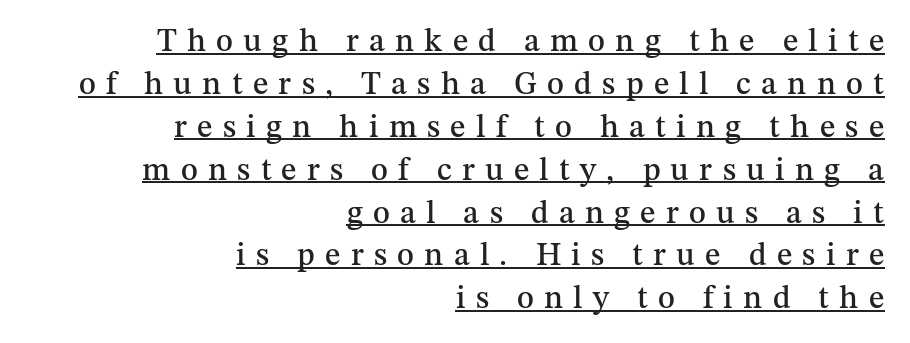
Designer's note — italics off, roman on. Caption: multi-line text, flush right, ragged left. Unlike a clean sans, this face finishes its strokes with serifs. Vertically, the passage feels balanced, rows spaced as you'd expect.
